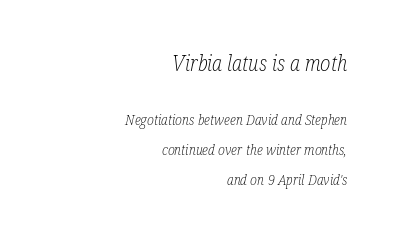
The designer gave the opening block more size than the closing block. The lines are quadded right. When letters slant like this, we call the style italic. Leading: increased.
